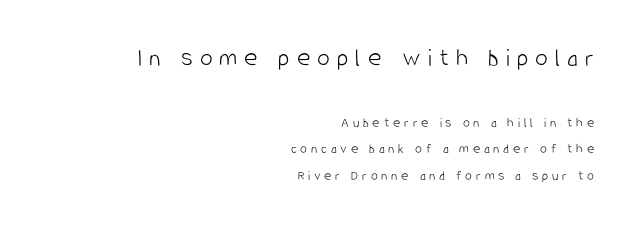
The image shows 26 px text type, upright; set right-aligned, line spacing 1.89x, unusually wide letter spacing (+0.27 em), not underlined; the first (top) block is 1.86x larger.
